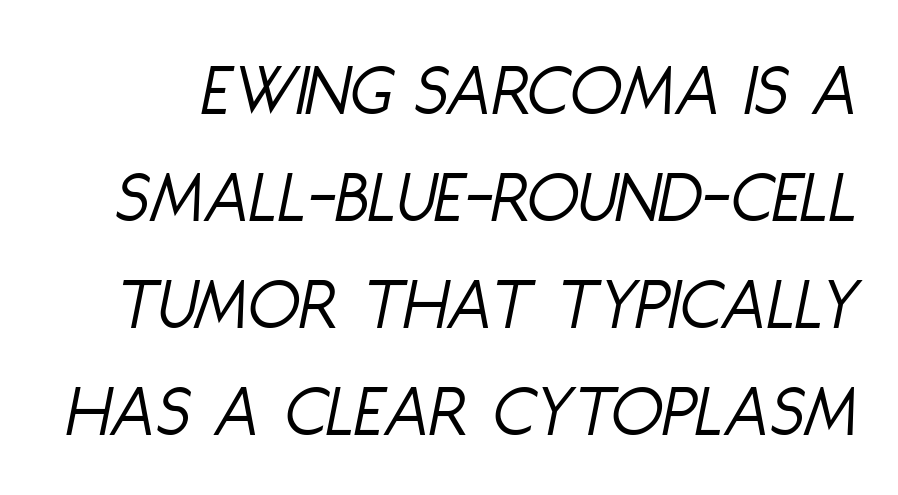
{"italic": "yes", "lean": "right", "slant_degrees": 11, "bold": "no", "weight": "light", "width": "condensed", "stroke_contrast": "low", "x_height": "large", "monospaced": "no", "underline": "no", "line_spacing": "normal", "line_spacing_ratio": 1.41, "letter_spacing": "normal", "letter_spacing_em": 0.0, "glyph_px": 76}
